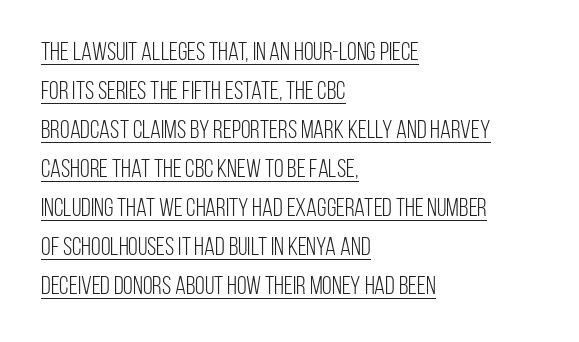
Q: Is the text bold? A: No.
Q: Is the text italic (slanted)? A: No, it is upright.
Q: Is the text underlined? A: Yes.
Q: How is the paragraph aligned? A: Left-aligned.
Q: Is the spacing between letters normal or unusually wide? A: Normal.
Q: Is the spacing between lines tight, normal or loose? A: Normal.
